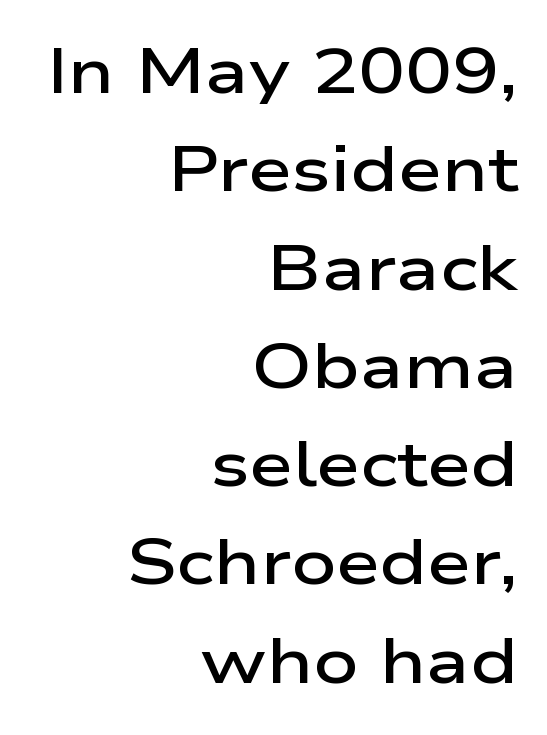
{"serif": "no", "italic": "no", "bold": "semi", "weight": "semibold", "width": "wide", "stroke_contrast": "low", "x_height": "medium", "monospaced": "no", "underline": "no", "align": "right", "line_spacing": "normal", "line_spacing_ratio": 1.56, "letter_spacing": "normal", "letter_spacing_em": 0.0, "glyph_px": 63}
